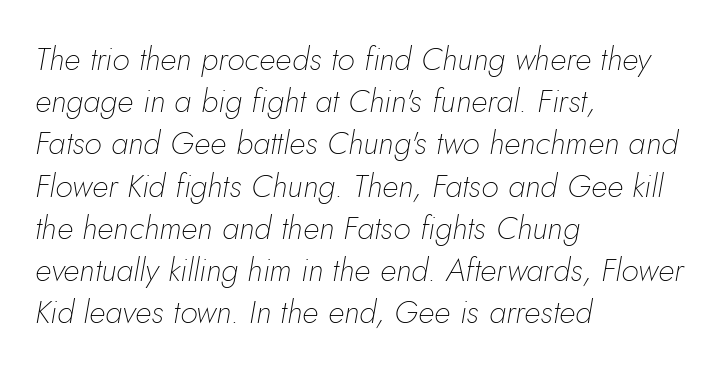
The image shows 32 px thin type, italic (leaning right); set left-aligned, normal line spacing (1.32x), normal letter spacing, not underlined; low stroke contrast and a small x-height.
